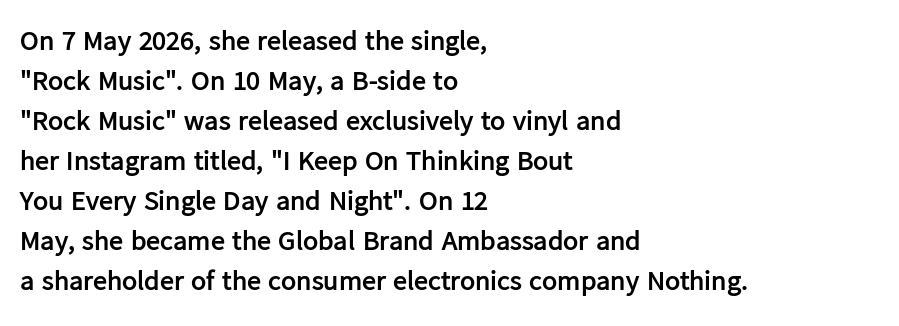
Q: Is the text bold? A: Yes.
Q: Is the text italic (slanted)? A: No, it is upright.
Q: Is the typeface a serif or a sans-serif typeface? A: Sans-serif.
Q: Is the text underlined? A: No.
Q: How is the paragraph aligned? A: Left-aligned.
Q: Is the spacing between letters normal or unusually wide? A: Normal.
Q: Is the spacing between lines tight, normal or loose? A: Normal.
Q: Width (condensed, normal, or wide)? A: Normal.
Q: Stroke contrast? A: Low.
Q: x-height? A: Medium.
Q: Monospaced? A: No.
